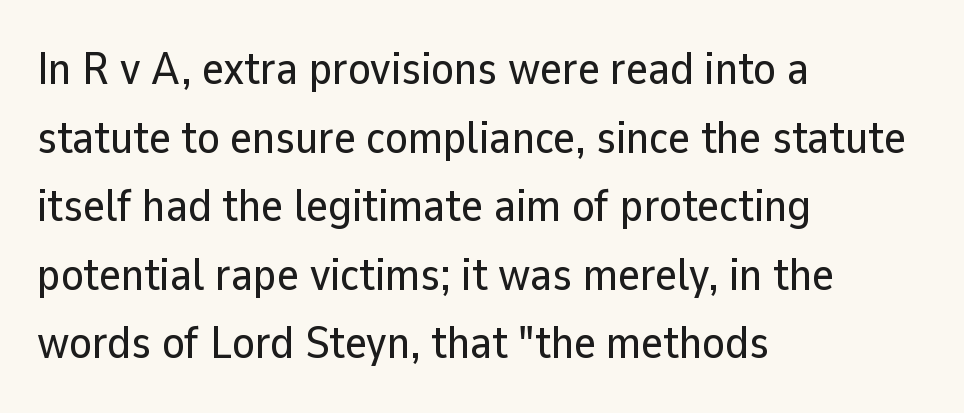
Q: Is the text italic (slanted)? A: No, it is upright.
Q: Is the typeface a serif or a sans-serif typeface? A: Sans-serif.
Q: Is the text underlined? A: No.
Q: How is the paragraph aligned? A: Left-aligned.
Q: Is the spacing between letters normal or unusually wide? A: Normal.
Q: Is the spacing between lines tight, normal or loose? A: Normal.
Q: Width (condensed, normal, or wide)? A: Normal.
Q: Stroke contrast? A: Low.
Q: x-height? A: Medium.
Q: Monospaced? A: No.
